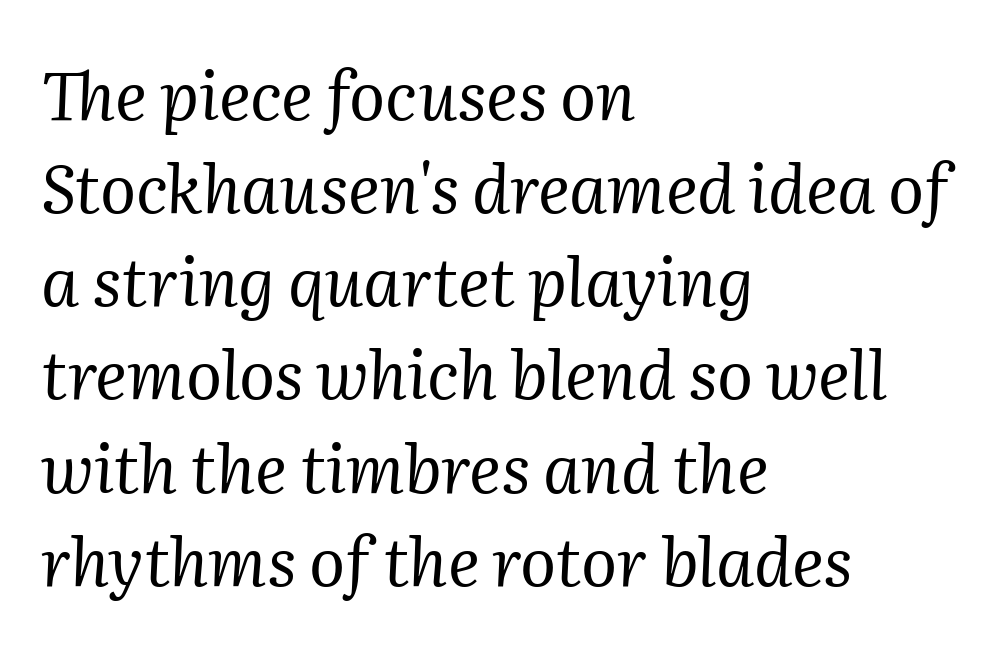
The image shows 67 px regular-weight serif type, italic (leaning right); set left-aligned, normal line spacing (1.39x), normal letter spacing, not underlined; medium stroke contrast and a medium x-height.
